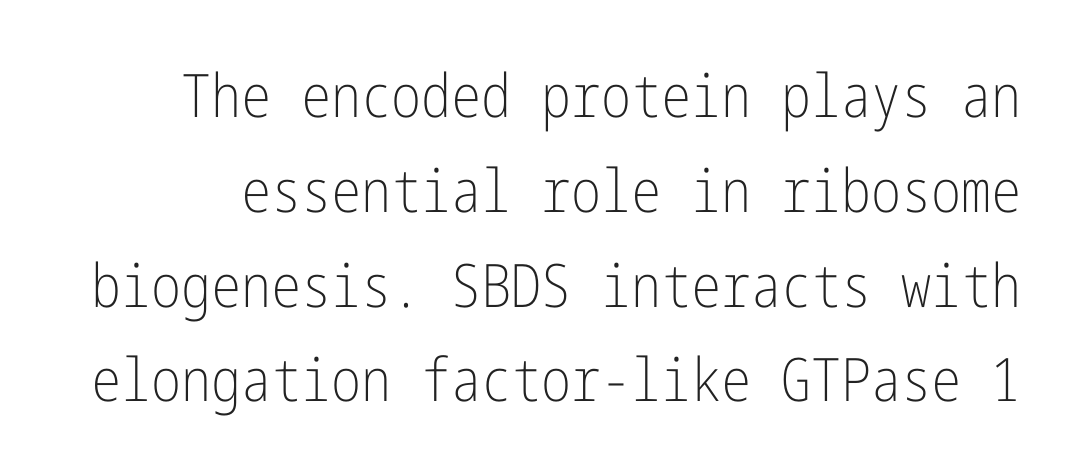
The image shows 60 px light, condensed sans-serif type, upright; set normal line spacing (1.58x), normal letter spacing, not underlined; low stroke contrast and a medium x-height.
